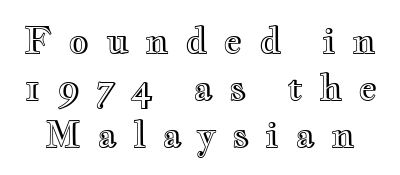
Q: Is the text italic (slanted)? A: No, it is upright.
Q: Is the text underlined? A: No.
Q: Is the spacing between letters normal or unusually wide? A: Unusually wide.
Q: Is the spacing between lines tight, normal or loose? A: Normal.
Q: Width (condensed, normal, or wide)? A: Wide.
Q: x-height? A: Small.
Q: Monospaced? A: No.
